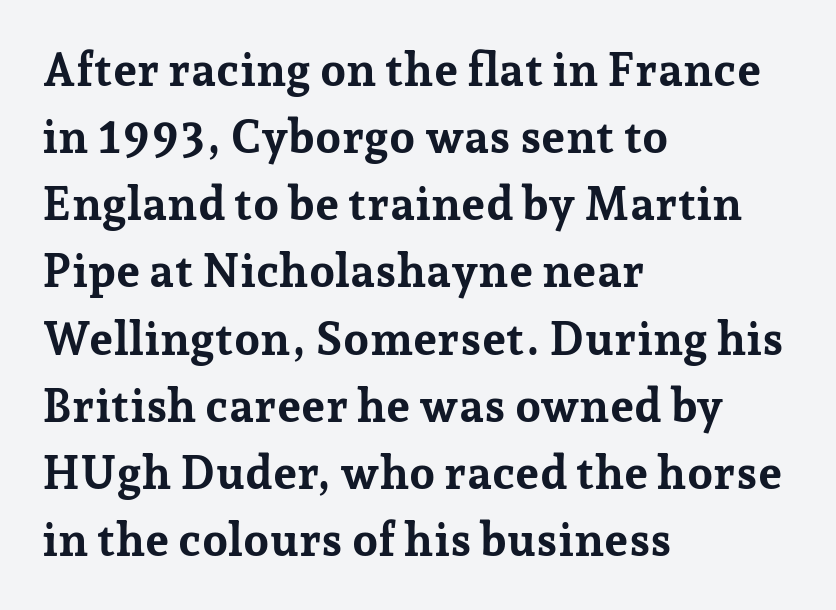
The line texture is even and compact thanks to regular tracking. Strokes here are thick enough to call this a true bold. All the whitespace from short lines collects on the right. This rendering employs a face with finishing strokes, i.e., a serif.
